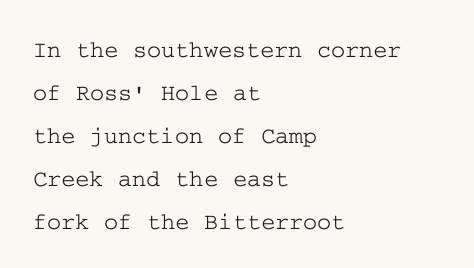
Q: Is the text italic (slanted)? A: No, it is upright.
Q: Is the text underlined? A: No.
Q: How is the paragraph aligned? A: Left-aligned.
Q: Is the spacing between letters normal or unusually wide? A: Normal.
